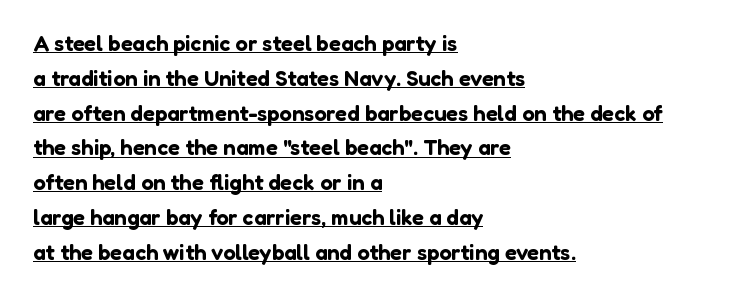
{"italic": "no", "underline": "yes", "align": "left", "line_spacing": "normal", "line_spacing_ratio": 1.58, "letter_spacing": "normal", "letter_spacing_em": 0.0, "glyph_px": 22}
